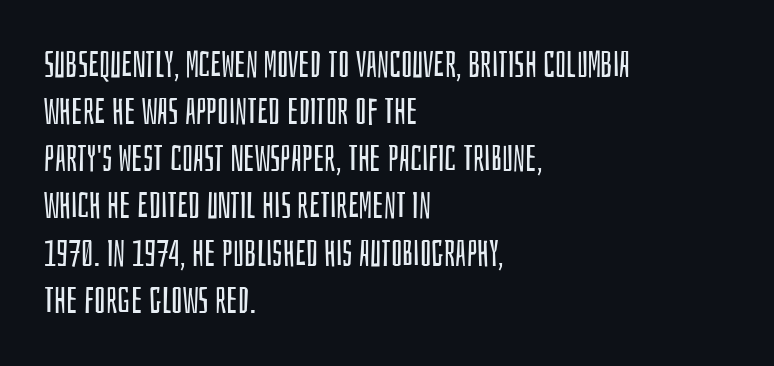
The image shows 36 px regular-weight, condensed sans-serif type, upright; set left-aligned, normal line spacing (1.31x), normal letter spacing, not underlined; low stroke contrast and a large x-height.
